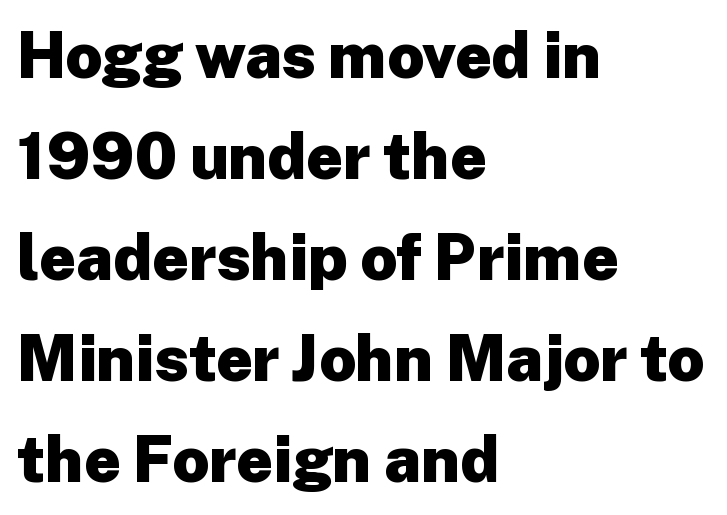
The image shows 64 px heavy sans-serif type, upright; set left-aligned, normal line spacing (1.58x), normal letter spacing, not underlined; low stroke contrast and a medium x-height.
